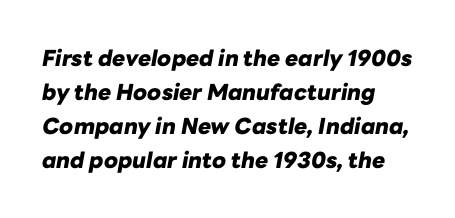
Q: Is the text bold? A: Yes.
Q: Is the text italic (slanted)? A: Yes, it leans right by about 10 degrees.
Q: Is the text underlined? A: No.
Q: How is the paragraph aligned? A: Left-aligned.
Q: Is the spacing between letters normal or unusually wide? A: Normal.
Q: Is the spacing between lines tight, normal or loose? A: Normal.
